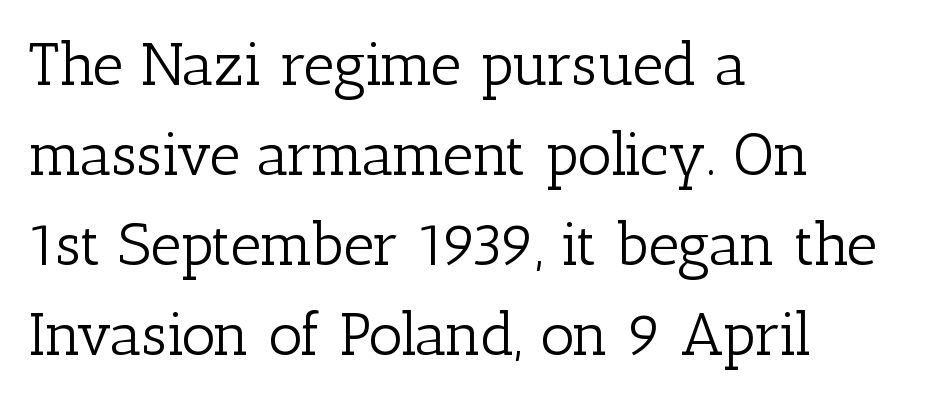
{"serif": "yes", "italic": "no", "bold": "no", "weight": "light", "width": "normal", "stroke_contrast": "low", "x_height": "medium", "monospaced": "no", "underline": "no", "align": "left", "line_spacing": "normal", "line_spacing_ratio": 1.5, "letter_spacing": "normal", "letter_spacing_em": 0.0, "glyph_px": 60}
